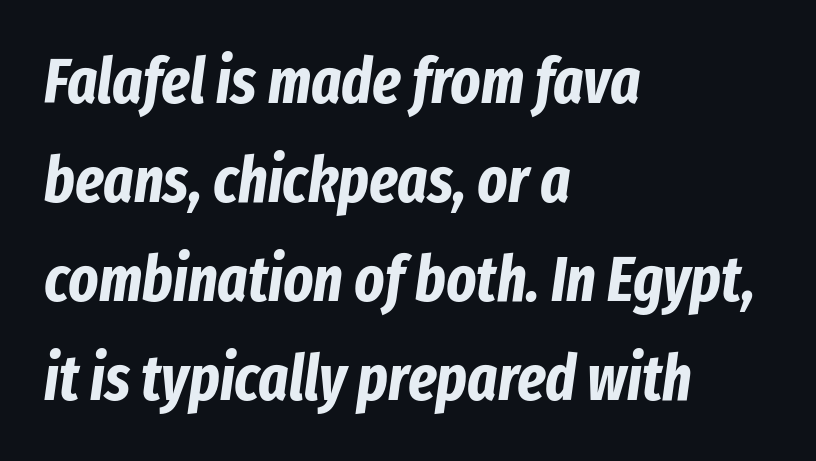
The vertical gap from one line to the next is medium. Has an underline been added? It has not. In terms of letterspacing, this is plain default setting. Emphasis-style slanted type is in use.
